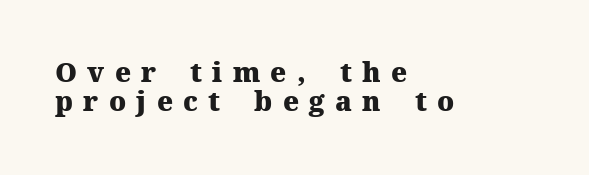
Q: Is the text bold? A: Yes.
Q: Is the text italic (slanted)? A: No, it is upright.
Q: Is the text underlined? A: No.
Q: How is the paragraph aligned? A: Left-aligned.
Q: Is the spacing between letters normal or unusually wide? A: Unusually wide.
Q: Is the spacing between lines tight, normal or loose? A: Tight.
